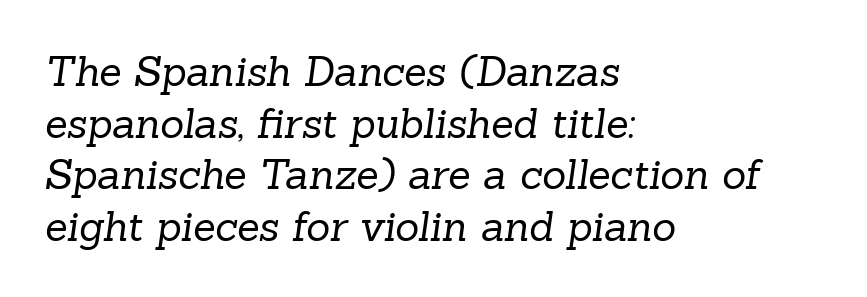
The image shows 41 px regular-weight serif type; set left-aligned, normal line spacing (1.26x), normal letter spacing, not underlined; low stroke contrast and a medium x-height.
